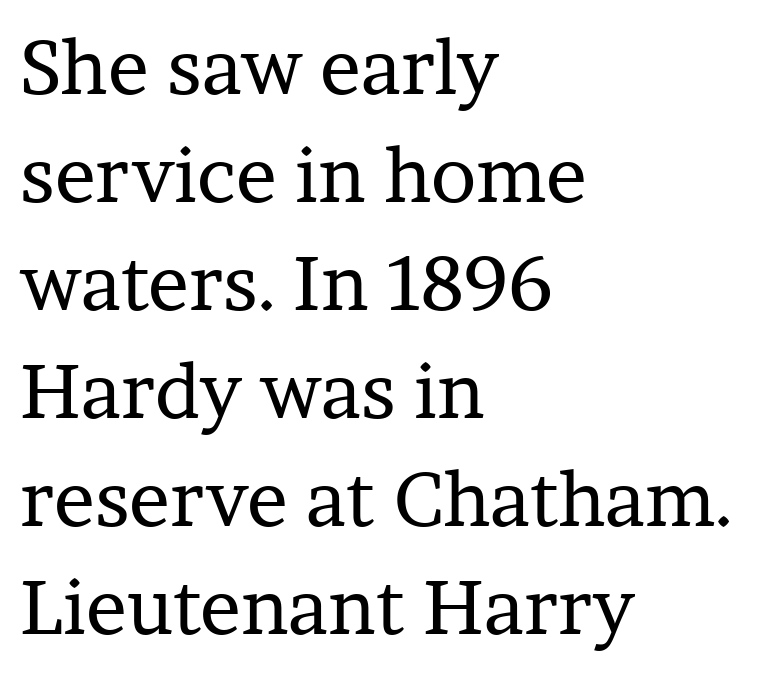
{"serif": "yes", "italic": "no", "bold": "no", "weight": "regular", "width": "normal", "stroke_contrast": "low", "x_height": "medium", "monospaced": "no", "underline": "no", "align": "left", "line_spacing": "normal", "line_spacing_ratio": 1.42, "letter_spacing": "normal", "letter_spacing_em": 0.0, "glyph_px": 76}
